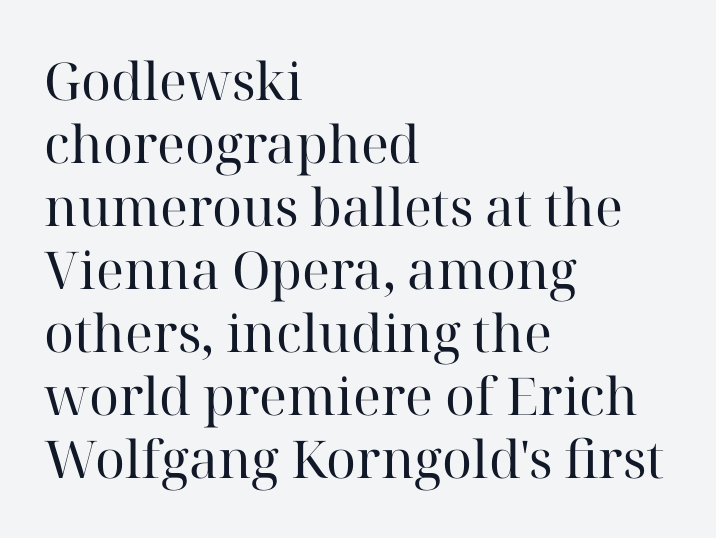
Do the characters align in a grid? No, the font is proportional. The gaps between neighbouring characters are ordinary and unremarkable. The type family on display is of the serif kind. Compared with a centered layout, this one pins lines to the left instead. Beneath every word, the page is bare.
